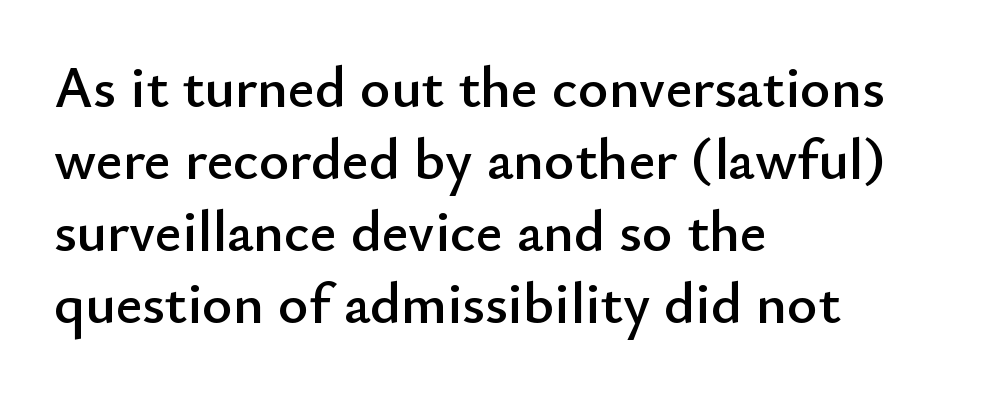
{"serif": "no", "italic": "no", "width": "normal", "stroke_contrast": "low", "x_height": "small", "monospaced": "no", "underline": "no", "align": "left", "line_spacing_ratio": 1.24, "letter_spacing": "normal", "letter_spacing_em": 0.0, "glyph_px": 58}
